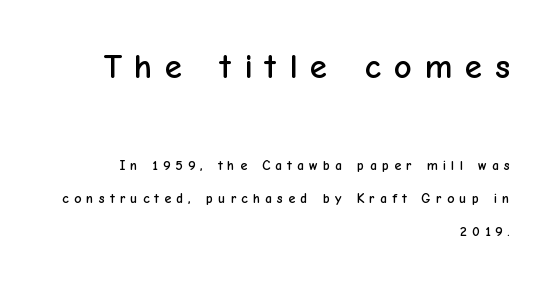
{"serif": "no", "italic": "no", "width": "normal", "stroke_contrast": "low", "x_height": "medium", "monospaced": "no", "underline": "no", "align": "right", "line_spacing": "loose", "line_spacing_ratio": 2.37, "letter_spacing": "wide", "letter_spacing_em": 0.36, "larger_block": "first", "size_ratio": 2.5, "glyph_px": 35}
